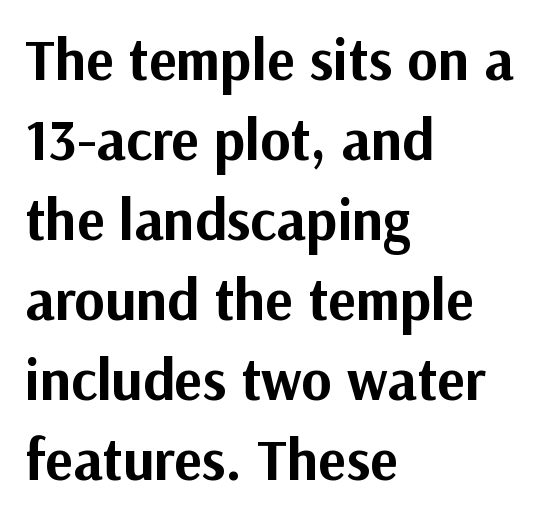
Q: Is the text bold? A: Yes.
Q: Is the text italic (slanted)? A: No, it is upright.
Q: Is the typeface a serif or a sans-serif typeface? A: Sans-serif.
Q: Is the text underlined? A: No.
Q: How is the paragraph aligned? A: Left-aligned.
Q: Is the spacing between letters normal or unusually wide? A: Normal.
Q: Is the spacing between lines tight, normal or loose? A: Normal.
Q: Width (condensed, normal, or wide)? A: Normal.
Q: Stroke contrast? A: Medium.
Q: x-height? A: Medium.
Q: Monospaced? A: No.
